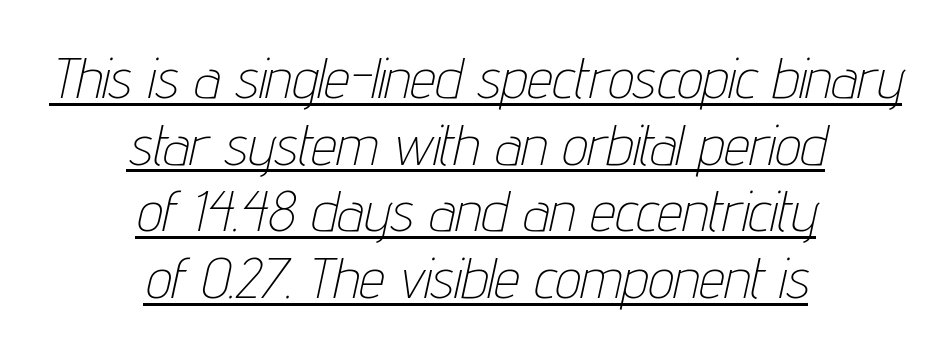
The image shows 57 px thin, condensed type, italic (leaning right); set centered, line spacing 1.17x, normal letter spacing, underlined; low stroke contrast and a medium x-height.
